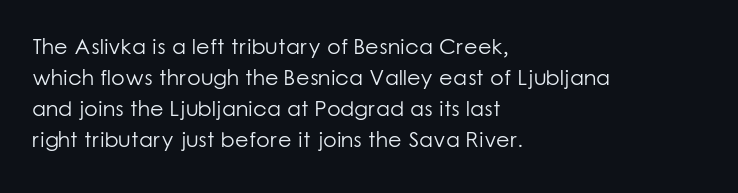
{"italic": "no", "bold": "no", "underline": "no", "align": "left", "line_spacing": "normal", "line_spacing_ratio": 1.41, "letter_spacing": "normal", "letter_spacing_em": 0.0, "glyph_px": 22}
